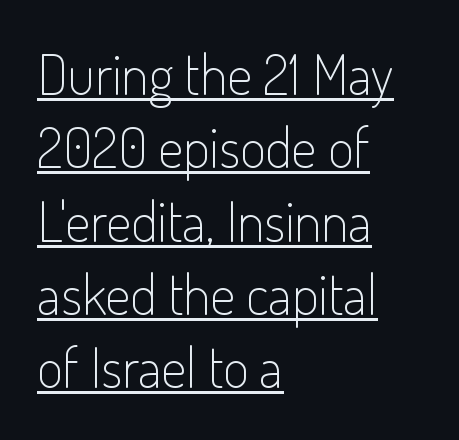
Q: Is the text bold? A: No.
Q: Is the text italic (slanted)? A: No, it is upright.
Q: Is the typeface a serif or a sans-serif typeface? A: Sans-serif.
Q: Is the text underlined? A: Yes.
Q: How is the paragraph aligned? A: Left-aligned.
Q: Is the spacing between letters normal or unusually wide? A: Normal.
Q: Is the spacing between lines tight, normal or loose? A: Normal.
Q: Width (condensed, normal, or wide)? A: Condensed.
Q: Stroke contrast? A: Low.
Q: x-height? A: Small.
Q: Monospaced? A: No.
